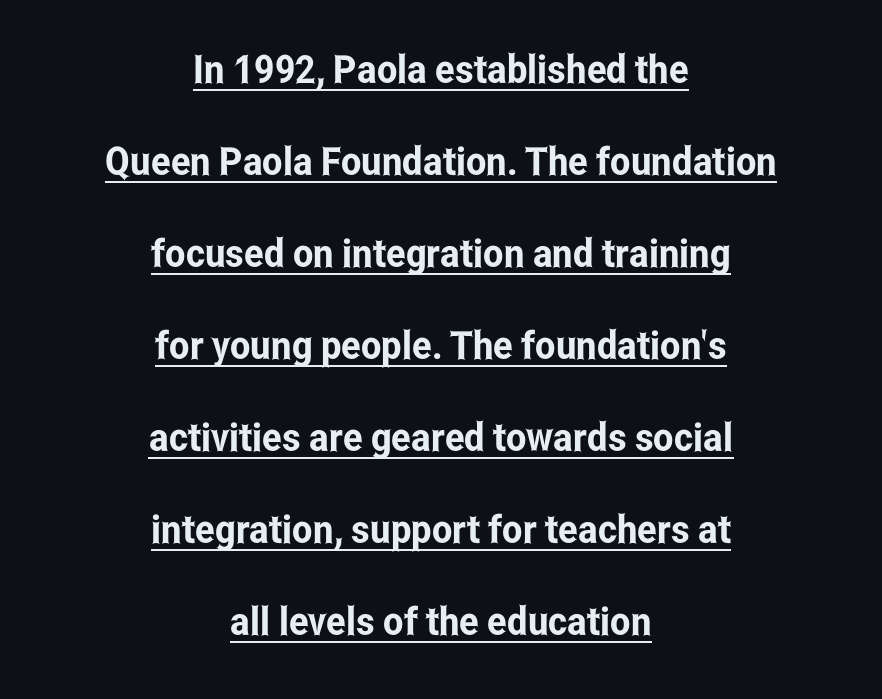
Q: Is the text italic (slanted)? A: No, it is upright.
Q: Is the typeface a serif or a sans-serif typeface? A: Sans-serif.
Q: Is the text underlined? A: Yes.
Q: How is the paragraph aligned? A: Centered.
Q: Is the spacing between letters normal or unusually wide? A: Normal.
Q: Is the spacing between lines tight, normal or loose? A: Loose.
Q: Width (condensed, normal, or wide)? A: Condensed.
Q: Stroke contrast? A: Low.
Q: x-height? A: Medium.
Q: Monospaced? A: No.
